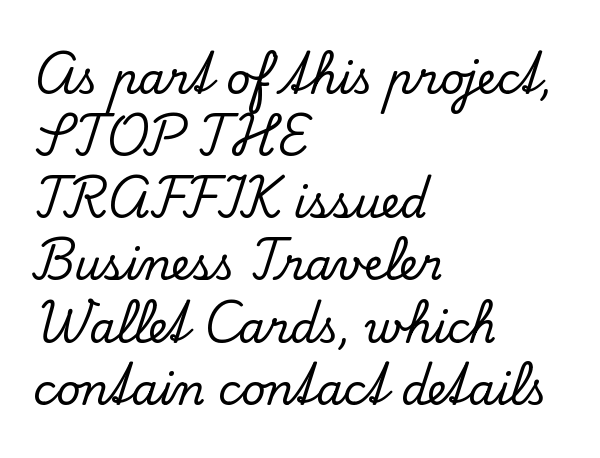
This rendering leaves character spacing at its baseline value. The gap between lines stays unmarked. I'd call this a serif setting — the letters wear small feet. The lines in this sample share a left origin and differ only in where they stop. The rendering uses natural spacing where letterforms have individual widths.
